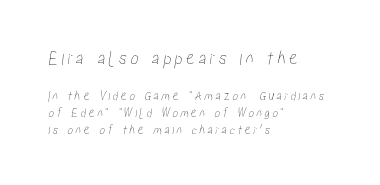
Unmarked baselines from the first word to the last. Alignment: flush left. Bigger letters appear in the top chunk; the bottom chunk is reduced.
